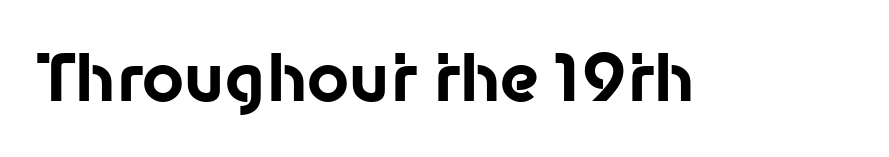
Q: Is the text bold? A: Yes.
Q: Is the text italic (slanted)? A: No, it is upright.
Q: Is the typeface a serif or a sans-serif typeface? A: Sans-serif.
Q: Is the text underlined? A: No.
Q: Is the spacing between letters normal or unusually wide? A: Normal.
Q: Width (condensed, normal, or wide)? A: Normal.
Q: Stroke contrast? A: Low.
Q: x-height? A: Medium.
Q: Monospaced? A: No.
